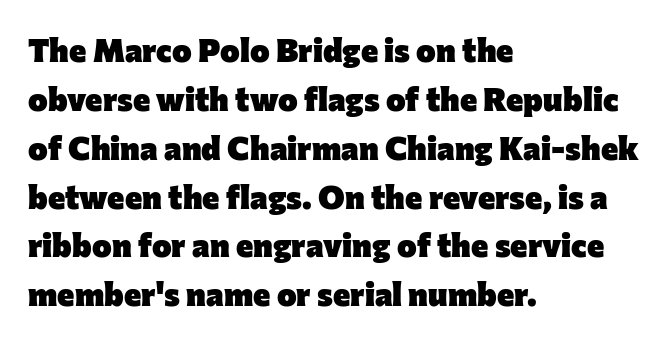
The image shows 33 px heavy sans-serif type, upright; set left-aligned, normal line spacing (1.48x), normal letter spacing, not underlined; low stroke contrast and a medium x-height.
